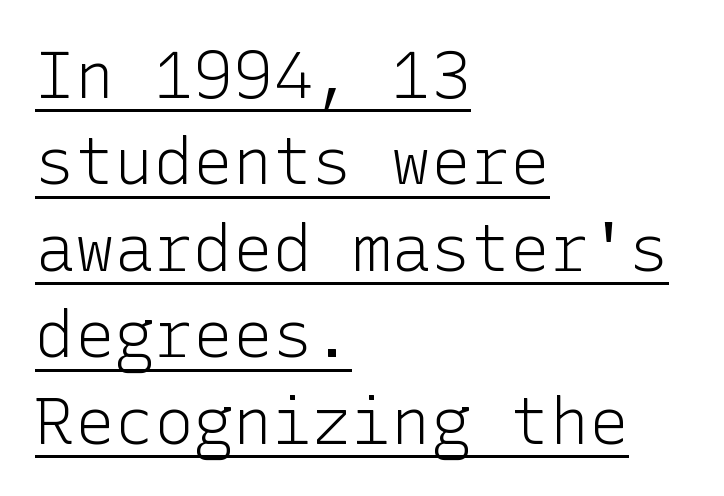
The image shows 66 px light sans-serif type, upright; set left-aligned, normal line spacing (1.31x), normal letter spacing, underlined; low stroke contrast and a medium x-height.
